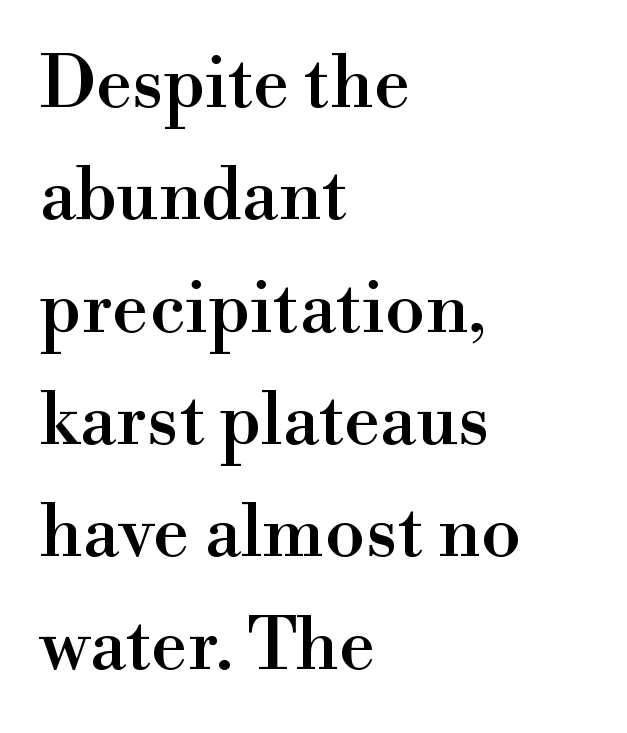
This sample has the flowing, uneven cadence of proportional lettering. The rag falls on the right side of this text block. The space beneath each line is pristine and unruled. The rendering shows small feet on the letterforms — a serif design. This sample uses plain, unmodified letter spacing.
